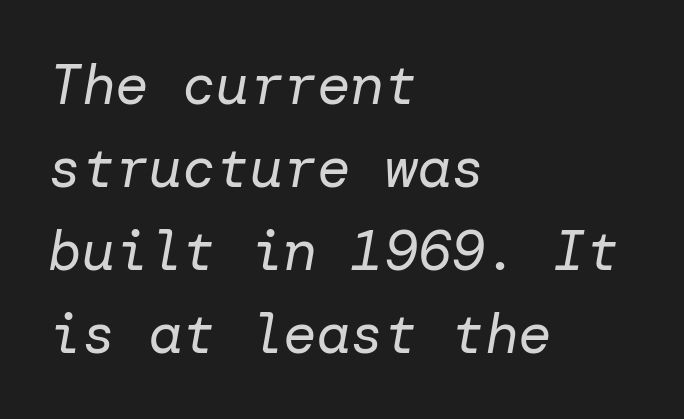
Would a proofreader flag this as italicized? Yes. The ragged edge is on the right, which tells us the setting is flush left. The font sits on the lighter half of the weight spectrum, regular included. The space between consecutive lines is moderate. The horizontal fit of the characters is conventional and even. The area under the type is left untouched.
